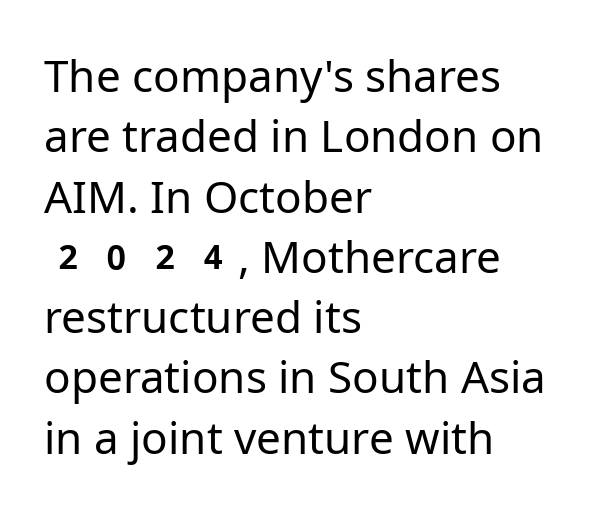
The image shows 44 px regular-weight sans-serif type, upright; set left-aligned, normal line spacing (1.37x), normal letter spacing, not underlined; low stroke contrast and a medium x-height.
